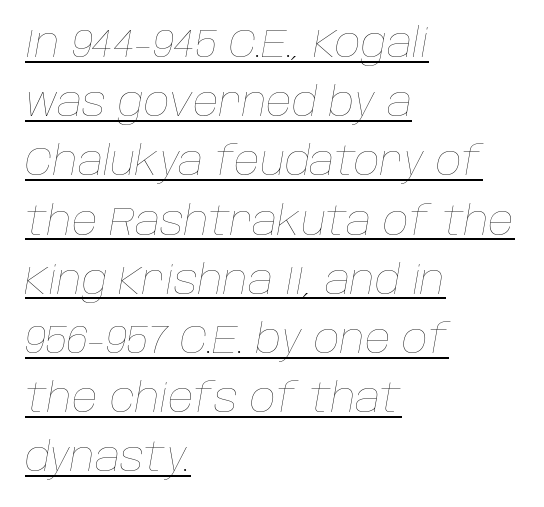
{"italic": "yes", "lean": "right", "slant_degrees": 10, "bold": "no", "weight": "thin", "width": "normal", "stroke_contrast": "low", "x_height": "large", "monospaced": "no", "underline": "yes", "align": "left", "line_spacing": "normal", "line_spacing_ratio": 1.48, "letter_spacing": "normal", "letter_spacing_em": 0.0, "glyph_px": 40}
